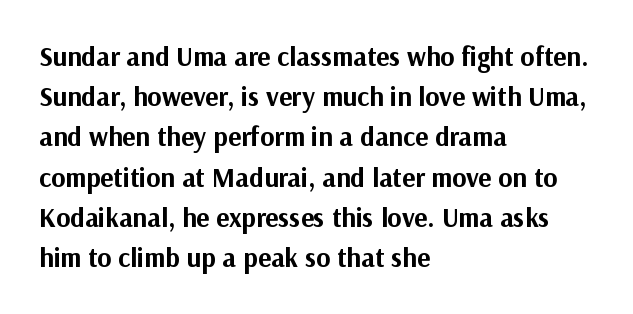
Q: Is the text bold? A: Yes.
Q: Is the text italic (slanted)? A: No, it is upright.
Q: Is the text underlined? A: No.
Q: How is the paragraph aligned? A: Left-aligned.
Q: Is the spacing between letters normal or unusually wide? A: Normal.
Q: Is the spacing between lines tight, normal or loose? A: Normal.
